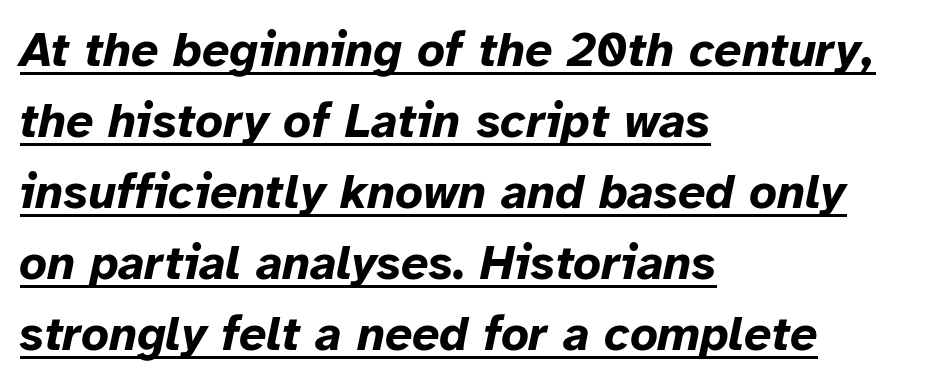
The image shows 48 px bold type, italic (leaning right); set left-aligned, normal line spacing (1.48x), normal letter spacing, underlined; low stroke contrast and a medium x-height.
